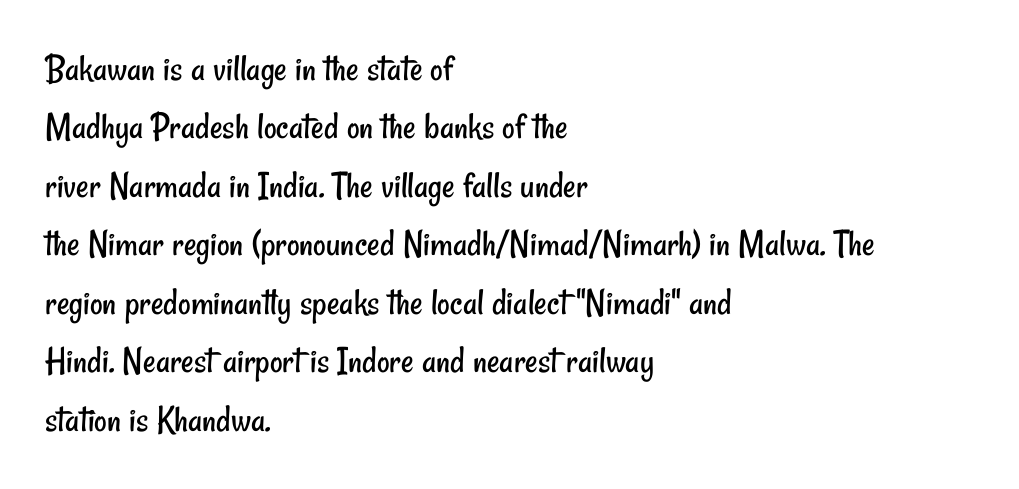
A typesetter would label this face a sans. Is this a heavy cut? Hardly; it is regular or lighter. Horizontally, the lines are justified to the leading edge only. Do the characters align in a grid? No, the font is proportional.
